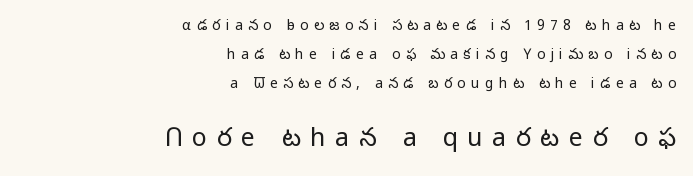
Q: Is the text bold? A: No.
Q: Is the text italic (slanted)? A: No, it is upright.
Q: Is the text underlined? A: No.
Q: How is the paragraph aligned? A: Right-aligned.
Q: Is the spacing between letters normal or unusually wide? A: Unusually wide.
Q: Is the spacing between lines tight, normal or loose? A: Loose.
Q: Which block of text is set in a larger size, the first (top) or the second (bottom)? A: The second (bottom) one.
